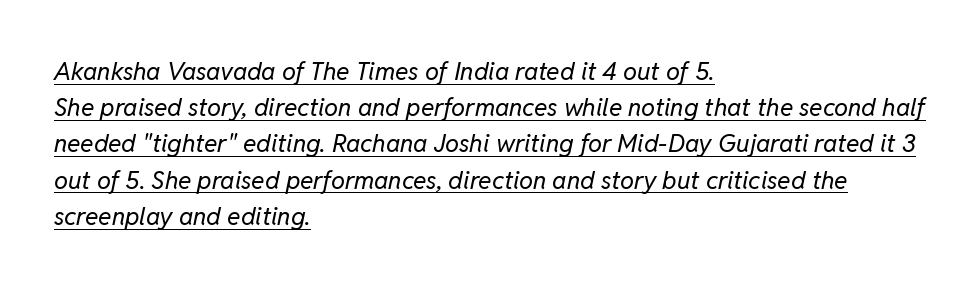
The image shows 25 px text type, italic (leaning right); set left-aligned, normal line spacing (1.45x), normal letter spacing, underlined.
